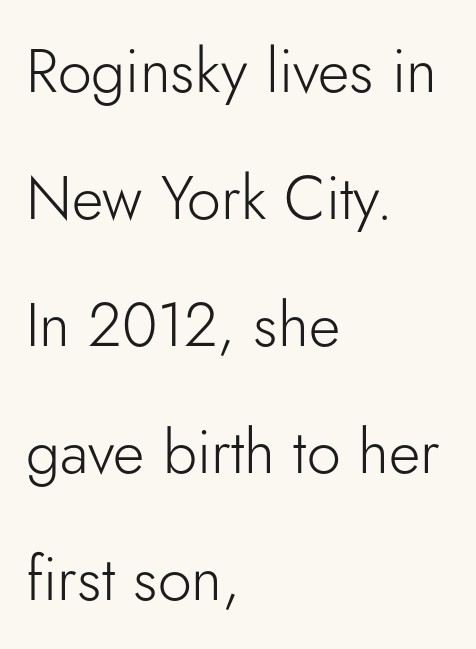
Q: Is the text bold? A: No.
Q: Is the text italic (slanted)? A: No, it is upright.
Q: Is the typeface a serif or a sans-serif typeface? A: Sans-serif.
Q: Is the text underlined? A: No.
Q: How is the paragraph aligned? A: Left-aligned.
Q: Is the spacing between letters normal or unusually wide? A: Normal.
Q: Is the spacing between lines tight, normal or loose? A: Loose.
Q: Width (condensed, normal, or wide)? A: Normal.
Q: Stroke contrast? A: Low.
Q: x-height? A: Small.
Q: Monospaced? A: No.
